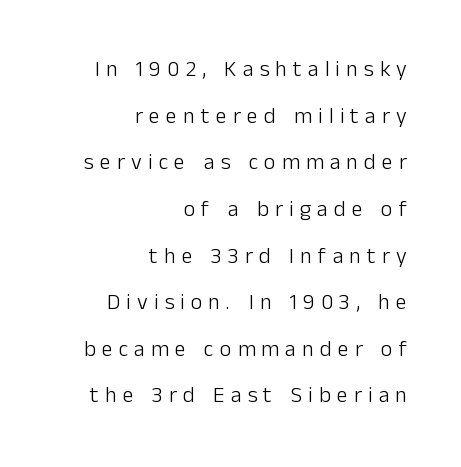
The image shows 22 px text type, upright; set right-aligned, loose line spacing (2.12x), unusually wide letter spacing (+0.28 em), not underlined.
